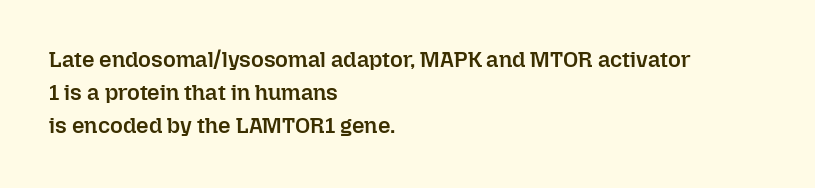
Q: Is the text bold? A: Semi-bold.
Q: Is the text italic (slanted)? A: No, it is upright.
Q: Is the text underlined? A: No.
Q: How is the paragraph aligned? A: Left-aligned.
Q: Is the spacing between letters normal or unusually wide? A: Normal.
Q: Is the spacing between lines tight, normal or loose? A: Normal.
